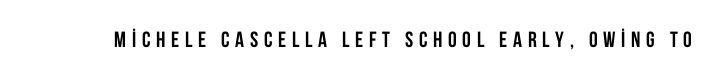
Letters rest on an invisible, unmarked baseline. Tracking here is generous; glyphs stand well apart from one another. When letters stand straight like this, we call the style roman or upright. A full-strength bold gives these letters their thick strokes.
